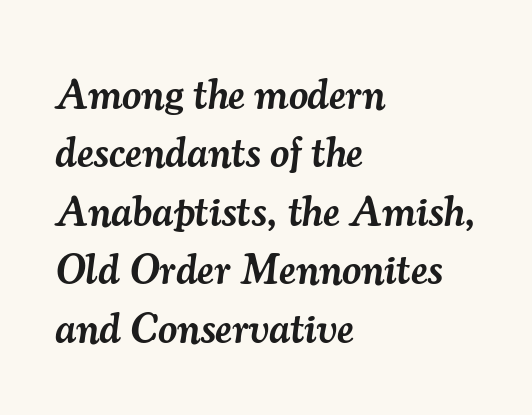
Descenders hang freely into open space. Students, observe: this is what conventionally led text looks like. The glyphs have the mass of a demibold cut, below bold. A typesetter would label this face a serif.
